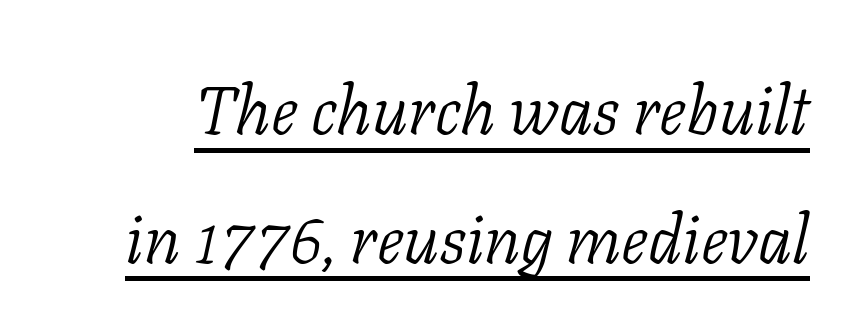
Q: Is the text bold? A: No.
Q: Is the text italic (slanted)? A: Yes, it leans right by about 11 degrees.
Q: Is the typeface a serif or a sans-serif typeface? A: Serif.
Q: Is the text underlined? A: Yes.
Q: Is the spacing between letters normal or unusually wide? A: Normal.
Q: Width (condensed, normal, or wide)? A: Normal.
Q: Stroke contrast? A: Low.
Q: x-height? A: Medium.
Q: Monospaced? A: No.
